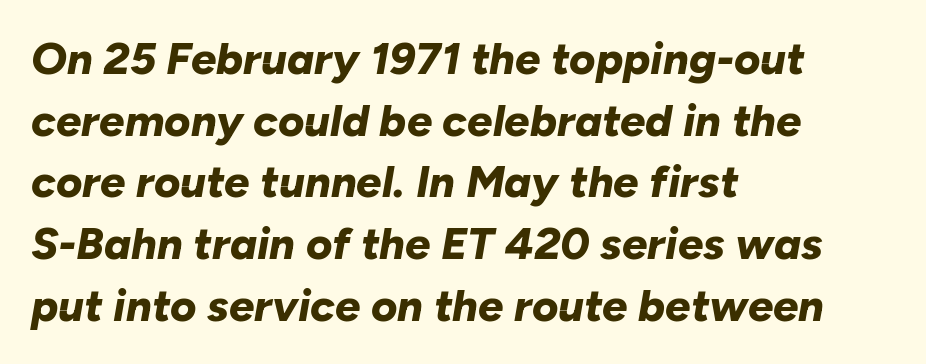
Between one letter and the next there's only the usual sliver of space. A clean baseline with only descenders dipping below it. All the whitespace from short lines collects on the right. These lines carry a lot of weight — the face is fully bold. Spacing verdict: proportional, widths tailored to each character.
